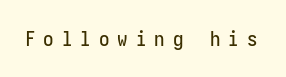
The gaps between neighbouring characters are conspicuously large. The space directly below the letters is spotless. The lettering holds an erect, upright posture throughout.
